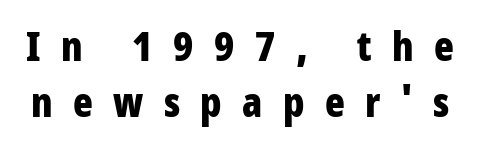
Q: Is the text bold? A: Yes.
Q: Is the text italic (slanted)? A: No, it is upright.
Q: Is the typeface a serif or a sans-serif typeface? A: Sans-serif.
Q: Is the text underlined? A: No.
Q: Is the spacing between letters normal or unusually wide? A: Unusually wide.
Q: Is the spacing between lines tight, normal or loose? A: Normal.
Q: Width (condensed, normal, or wide)? A: Condensed.
Q: Stroke contrast? A: Low.
Q: x-height? A: Medium.
Q: Monospaced? A: No.
